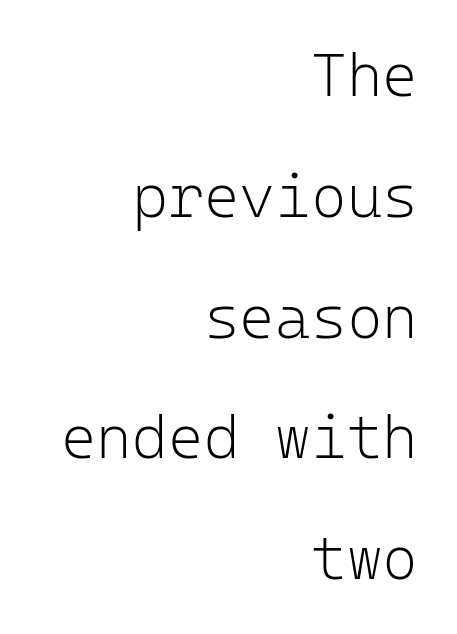
{"serif": "no", "italic": "no", "bold": "no", "weight": "light", "width": "normal", "stroke_contrast": "low", "x_height": "medium", "monospaced": "yes", "underline": "no", "align": "right", "line_spacing": "loose", "line_spacing_ratio": 1.98, "letter_spacing": "normal", "letter_spacing_em": 0.0, "glyph_px": 61}
